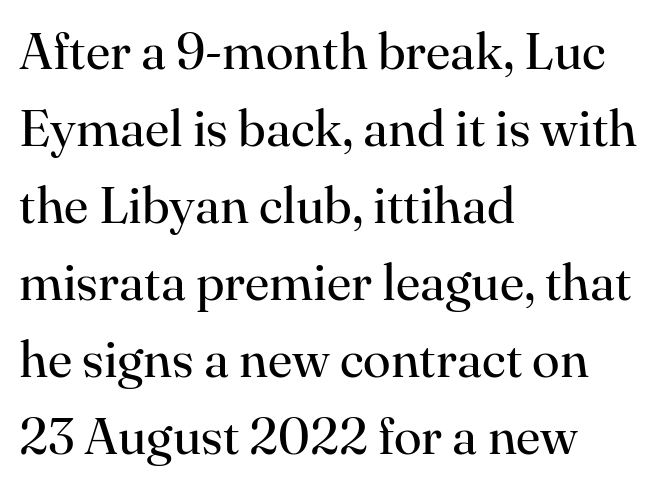
Every stem runs plumb, perpendicular to the baseline. All the whitespace from short lines collects on the right. Examine the stroke ends and you'll spot serifs. The gaps between neighbouring characters are ordinary and unremarkable. The space between consecutive lines is moderate. Clear beneath every line of the passage.
